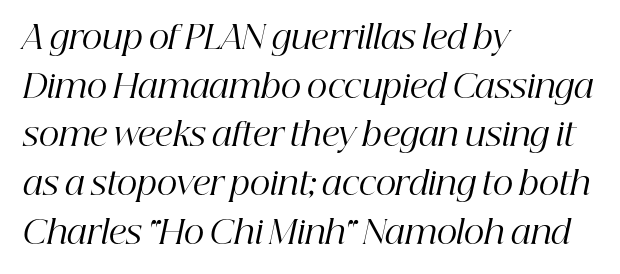
The image shows 32 px regular-weight serif type, italic (leaning right); set left-aligned, normal line spacing (1.52x), normal letter spacing, not underlined; high stroke contrast and a medium x-height.
